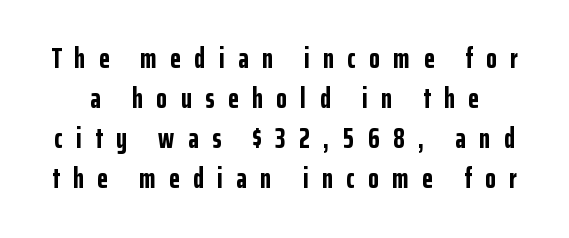
The image shows 28 px bold, condensed sans-serif type, upright; set normal line spacing (1.43x), unusually wide letter spacing (+0.48 em), not underlined; low stroke contrast and a medium x-height.
